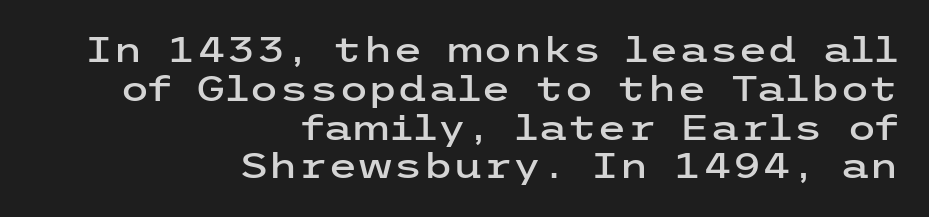
The image shows 34 px wide sans-serif type, upright; set right-aligned, tight line spacing (1.14x), normal letter spacing, not underlined; low stroke contrast and a medium x-height.
